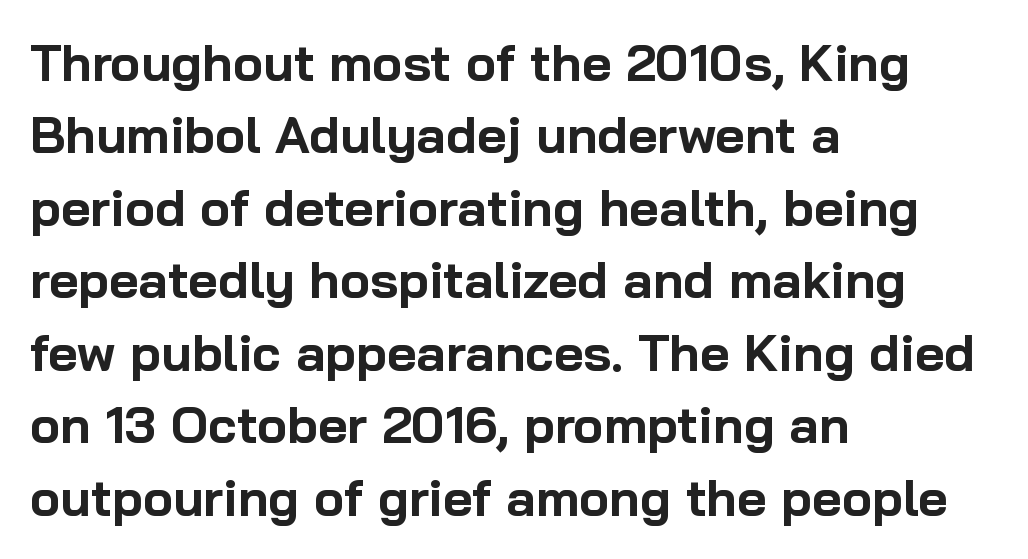
Does the weight exceed regular? Yes, all the way to bold. Proportional: the letters do not fall into vertical columns. Vertical strokes here are truly vertical. The horizontal fit of the characters is conventional and even. Vertical spacing — default.
